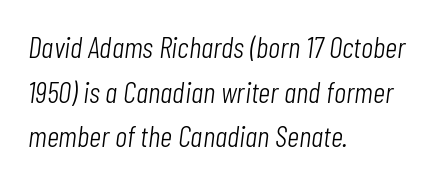
Q: Is the text bold? A: No.
Q: Is the text italic (slanted)? A: Yes, it leans right by about 7 degrees.
Q: Is the text underlined? A: No.
Q: How is the paragraph aligned? A: Left-aligned.
Q: Is the spacing between letters normal or unusually wide? A: Normal.
Q: Is the spacing between lines tight, normal or loose? A: Normal.
Q: Width (condensed, normal, or wide)? A: Condensed.
Q: Stroke contrast? A: Low.
Q: x-height? A: Medium.
Q: Monospaced? A: No.
